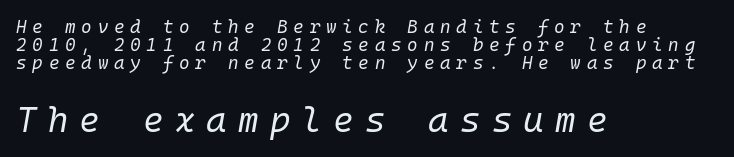
{"italic": "yes", "lean": "right", "slant_degrees": 10, "bold": "no", "weight": "regular", "width": "normal", "stroke_contrast": "low", "x_height": "medium", "monospaced": "yes", "underline": "no", "align": "left", "line_spacing": "tight", "line_spacing_ratio": 1.01, "letter_spacing": "wide", "letter_spacing_em": 0.32, "larger_block": "second", "size_ratio": 1.94, "glyph_px": 35}
